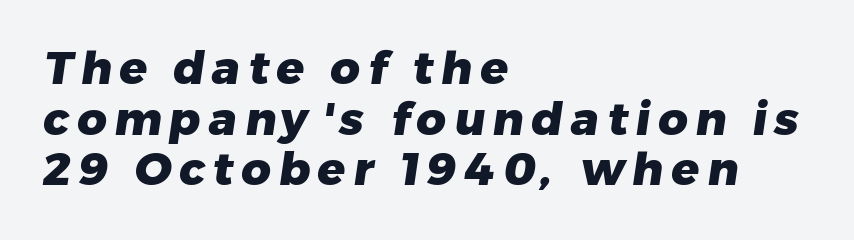
Q: Is the text bold? A: Yes.
Q: Is the typeface a serif or a sans-serif typeface? A: Sans-serif.
Q: Is the text underlined? A: No.
Q: How is the paragraph aligned? A: Left-aligned.
Q: Is the spacing between lines tight, normal or loose? A: Tight.
Q: Width (condensed, normal, or wide)? A: Normal.
Q: Stroke contrast? A: Low.
Q: x-height? A: Medium.
Q: Monospaced? A: No.
